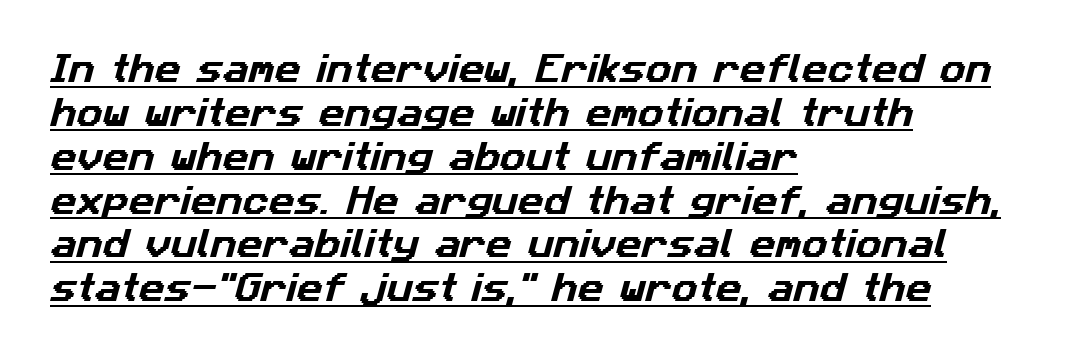
{"serif": "no", "width": "normal", "stroke_contrast": "low", "x_height": "medium", "monospaced": "no", "underline": "yes", "align": "left", "line_spacing": "normal", "line_spacing_ratio": 1.37, "letter_spacing": "normal", "letter_spacing_em": 0.0, "glyph_px": 32}
